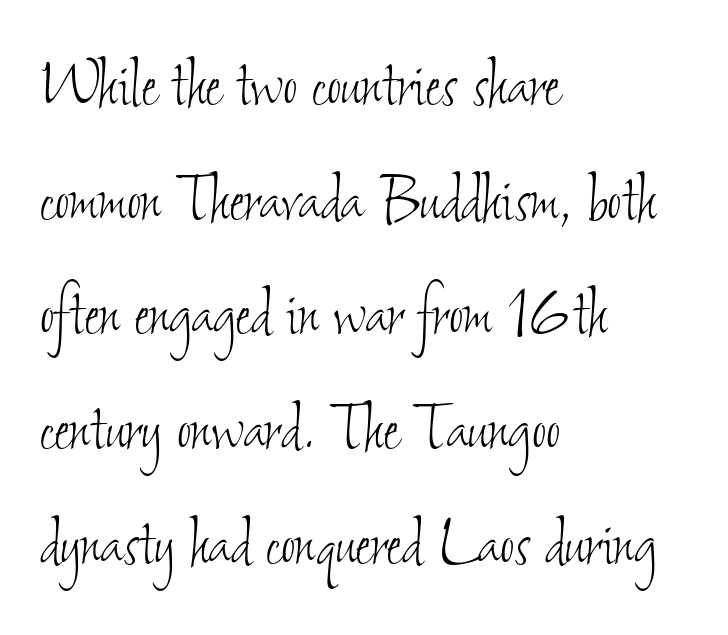
{"bold": "no", "weight": "thin", "width": "condensed", "stroke_contrast": "low", "x_height": "small", "monospaced": "no", "underline": "no", "align": "left", "line_spacing": "normal", "line_spacing_ratio": 1.47, "letter_spacing": "normal", "letter_spacing_em": 0.0, "glyph_px": 78}
